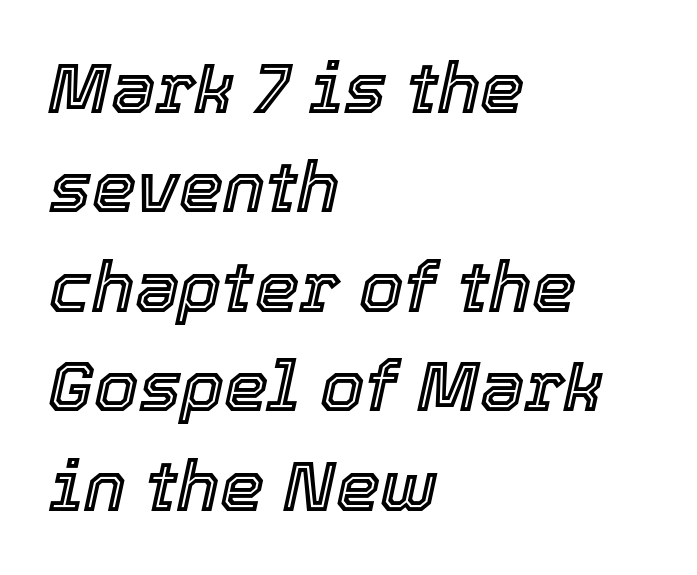
Q: Is the text italic (slanted)? A: Yes, it leans right by about 12 degrees.
Q: Is the text underlined? A: No.
Q: How is the paragraph aligned? A: Left-aligned.
Q: Is the spacing between letters normal or unusually wide? A: Normal.
Q: Is the spacing between lines tight, normal or loose? A: Normal.
Q: Width (condensed, normal, or wide)? A: Normal.
Q: x-height? A: Medium.
Q: Monospaced? A: No.
